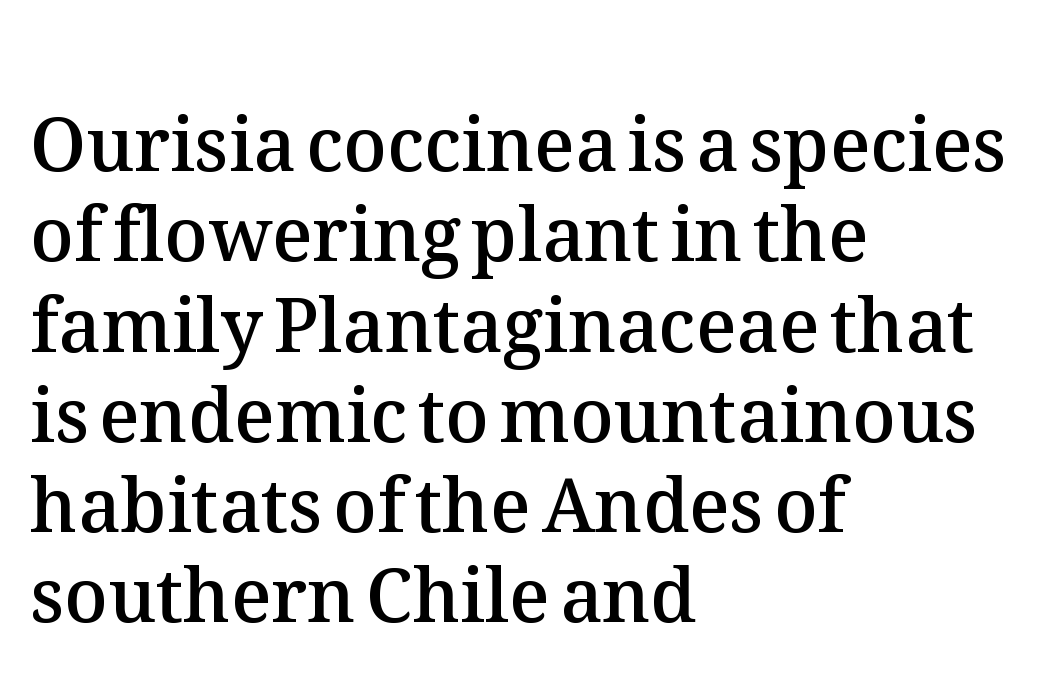
The image shows 74 px semibold type, upright; set left-aligned, line spacing 1.22x, normal letter spacing, not underlined; medium stroke contrast and a medium x-height.
